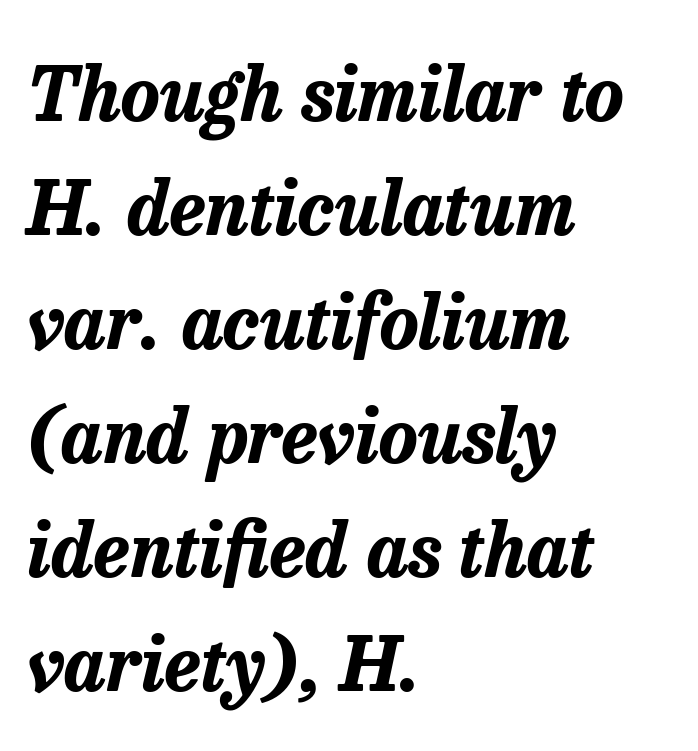
Q: Is the text bold? A: Yes.
Q: Is the text italic (slanted)? A: Yes, it leans right by about 13 degrees.
Q: Is the text underlined? A: No.
Q: How is the paragraph aligned? A: Left-aligned.
Q: Is the spacing between letters normal or unusually wide? A: Normal.
Q: Is the spacing between lines tight, normal or loose? A: Normal.
Q: Width (condensed, normal, or wide)? A: Normal.
Q: Stroke contrast? A: Low.
Q: x-height? A: Medium.
Q: Monospaced? A: No.
